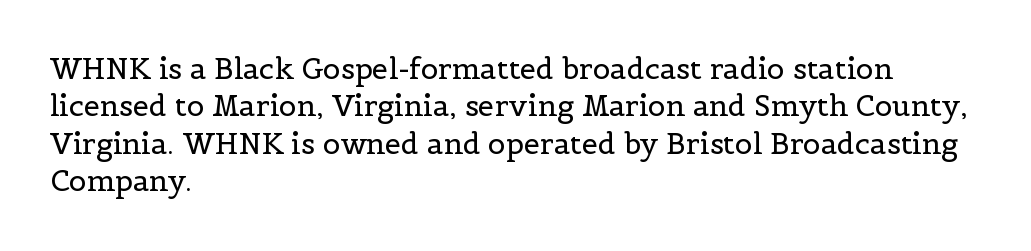
{"serif": "yes", "italic": "no", "bold": "no", "weight": "regular", "width": "normal", "x_height": "medium", "monospaced": "no", "underline": "no", "align": "left", "line_spacing": "normal", "line_spacing_ratio": 1.29, "letter_spacing": "normal", "letter_spacing_em": 0.0, "glyph_px": 29}
